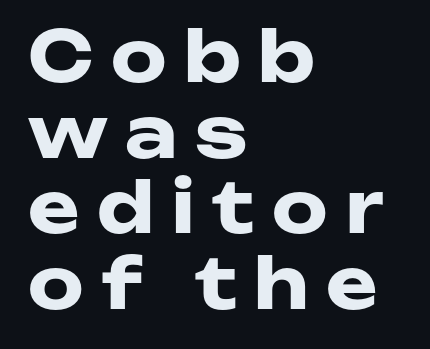
{"serif": "no", "italic": "no", "bold": "yes", "weight": "heavy", "width": "wide", "stroke_contrast": "low", "x_height": "medium", "monospaced": "no", "underline": "no", "align": "left", "line_spacing": "tight", "line_spacing_ratio": 1.08, "letter_spacing": "wide", "letter_spacing_em": 0.25, "glyph_px": 70}
